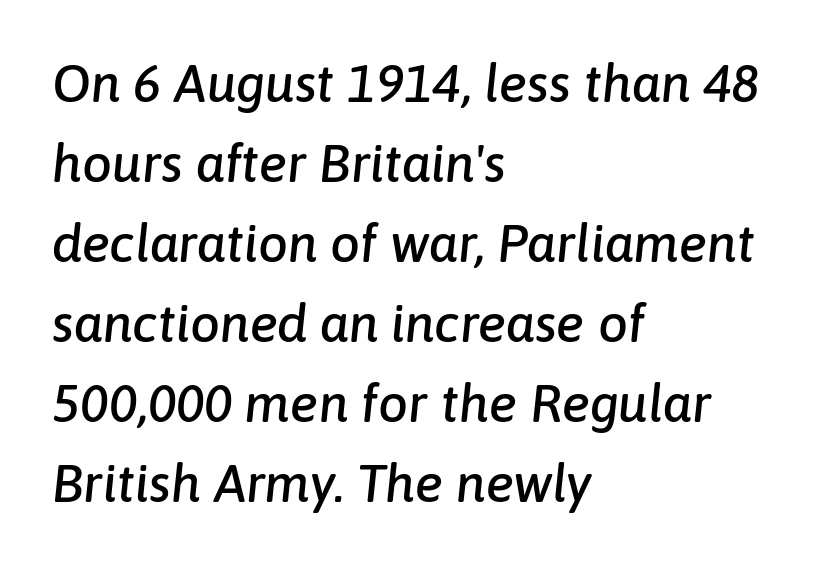
The image shows 53 px text type, italic (leaning right); set left-aligned, normal line spacing (1.51x), normal letter spacing, not underlined; low stroke contrast and a medium x-height.
